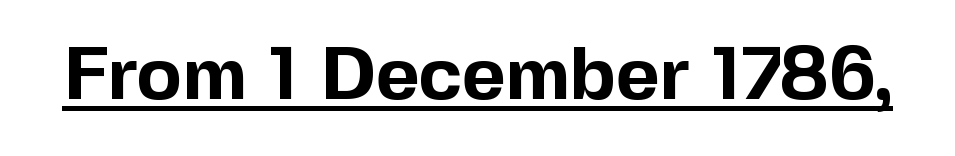
Q: Is the text bold? A: Yes.
Q: Is the text italic (slanted)? A: No, it is upright.
Q: Is the typeface a serif or a sans-serif typeface? A: Sans-serif.
Q: Is the text underlined? A: Yes.
Q: Is the spacing between letters normal or unusually wide? A: Normal.
Q: Width (condensed, normal, or wide)? A: Normal.
Q: x-height? A: Medium.
Q: Monospaced? A: No.
